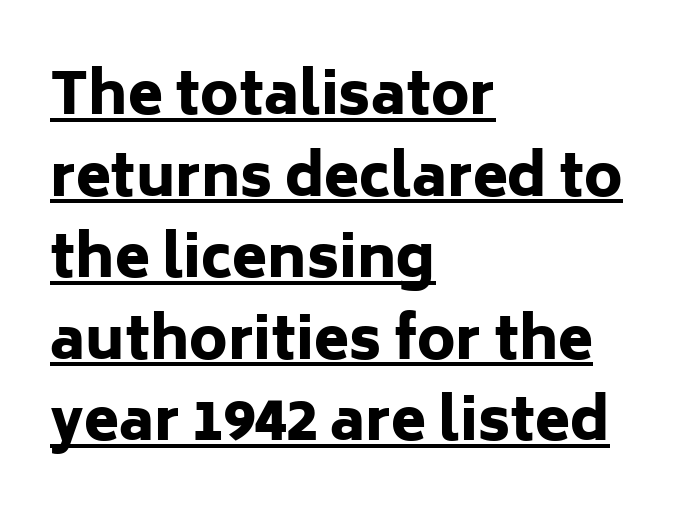
{"serif": "no", "italic": "no", "bold": "yes", "weight": "heavy", "width": "normal", "stroke_contrast": "low", "x_height": "medium", "monospaced": "no", "underline": "yes", "align": "left", "line_spacing": "normal", "line_spacing_ratio": 1.43, "letter_spacing": "normal", "letter_spacing_em": 0.0, "glyph_px": 57}
